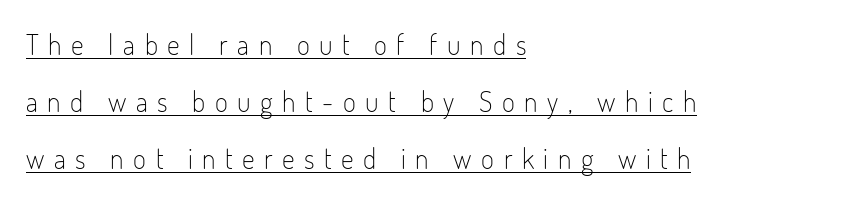
Q: Is the text bold? A: No.
Q: Is the text italic (slanted)? A: No, it is upright.
Q: Is the typeface a serif or a sans-serif typeface? A: Sans-serif.
Q: Is the text underlined? A: Yes.
Q: How is the paragraph aligned? A: Left-aligned.
Q: Is the spacing between letters normal or unusually wide? A: Unusually wide.
Q: Is the spacing between lines tight, normal or loose? A: Loose.
Q: Width (condensed, normal, or wide)? A: Condensed.
Q: Stroke contrast? A: Low.
Q: x-height? A: Small.
Q: Monospaced? A: No.
